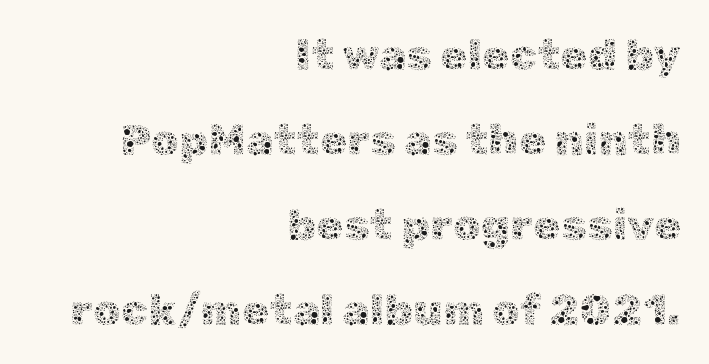
In terms of leading, this rendering errs on the spacious side. A student would call this right alignment; a typographer would say flush right, rag left. Posture: straight, roman, zero tilt. The specimen omits any rule beneath the text block's lines.
